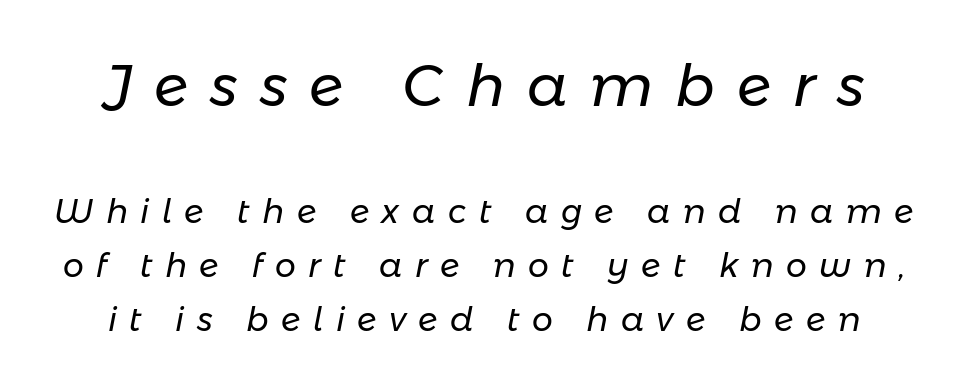
The image shows 58 px regular-weight type, italic (leaning right); set normal line spacing (1.64x), unusually wide letter spacing (+0.38 em), not underlined; the first (top) block is 1.76x larger; low stroke contrast and a medium x-height.
